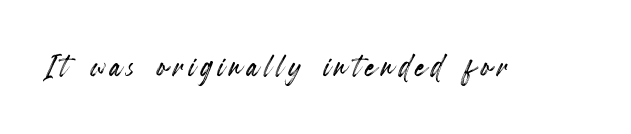
Q: Is the text italic (slanted)? A: Yes.
Q: Is the text underlined? A: No.
Q: Width (condensed, normal, or wide)? A: Condensed.
Q: x-height? A: Small.
Q: Monospaced? A: No.
